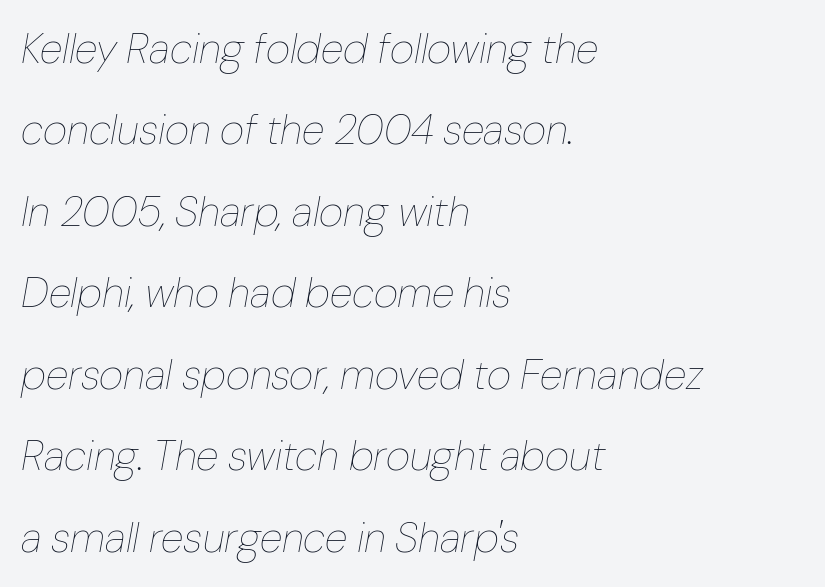
The image shows 42 px thin type, italic (leaning right); set left-aligned, loose line spacing (1.94x), normal letter spacing, not underlined; low stroke contrast and a medium x-height.
